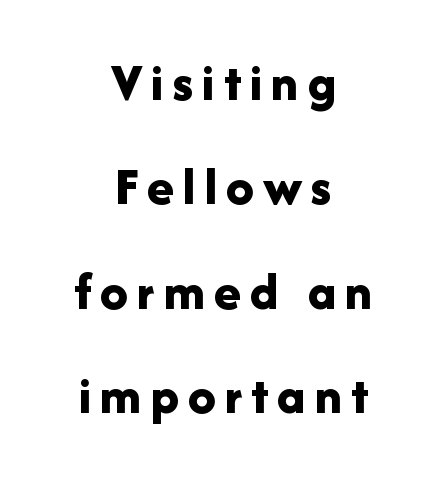
{"serif": "no", "italic": "no", "bold": "yes", "weight": "bold", "width": "normal", "stroke_contrast": "low", "x_height": "medium", "monospaced": "no", "underline": "no", "align": "center", "line_spacing": "loose", "line_spacing_ratio": 1.9, "glyph_px": 55}
